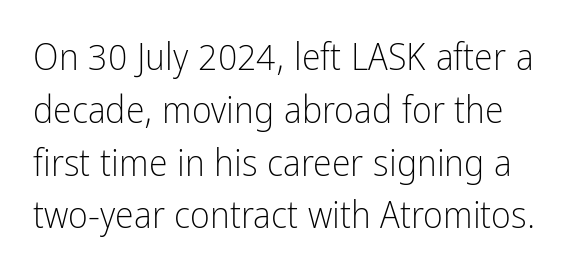
A typesetter would call this leading conventional body-copy spacing. Tall strokes in this sample are plumb rather than angled. Tracking value appears to be zero — textbook default spacing. You could not count columns in this text — the font is proportionally spaced. No feet cap the strokes, marking this as sans-serif type.
